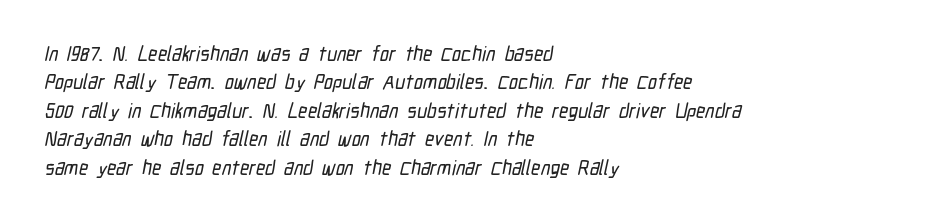
The image shows 20 px text type; set left-aligned, normal line spacing (1.42x), normal letter spacing, not underlined.
